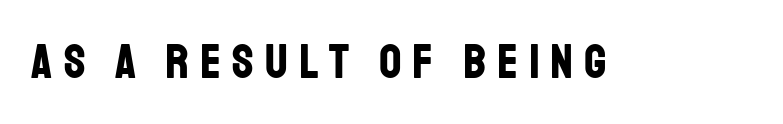
Q: Is the text bold? A: Yes.
Q: Is the text italic (slanted)? A: No, it is upright.
Q: Is the typeface a serif or a sans-serif typeface? A: Sans-serif.
Q: Is the text underlined? A: No.
Q: Is the spacing between letters normal or unusually wide? A: Unusually wide.
Q: Width (condensed, normal, or wide)? A: Condensed.
Q: Stroke contrast? A: Low.
Q: x-height? A: Large.
Q: Monospaced? A: No.
